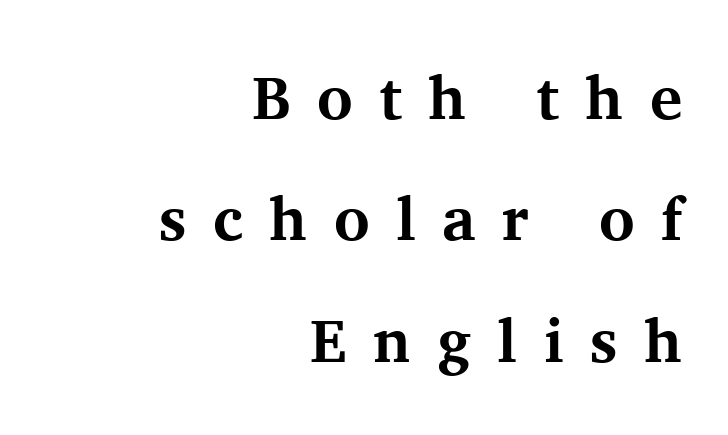
{"serif": "yes", "italic": "no", "bold": "yes", "weight": "bold", "width": "normal", "stroke_contrast": "medium", "x_height": "medium", "monospaced": "no", "underline": "no", "align": "right", "line_spacing": "loose", "line_spacing_ratio": 1.99, "letter_spacing": "wide", "letter_spacing_em": 0.43, "glyph_px": 61}
